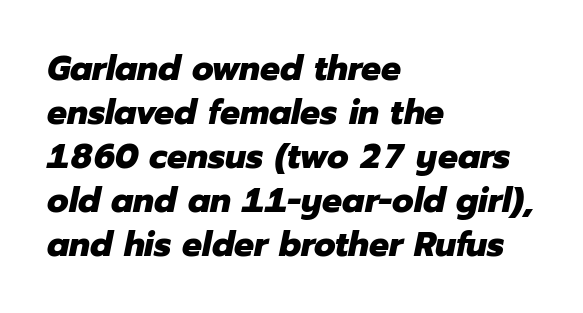
Q: Is the text bold? A: Yes.
Q: Is the text italic (slanted)? A: Yes, it leans right by about 12 degrees.
Q: Is the text underlined? A: No.
Q: How is the paragraph aligned? A: Left-aligned.
Q: Is the spacing between letters normal or unusually wide? A: Normal.
Q: Is the spacing between lines tight, normal or loose? A: Normal.
Q: Width (condensed, normal, or wide)? A: Normal.
Q: Stroke contrast? A: Low.
Q: x-height? A: Medium.
Q: Monospaced? A: No.
